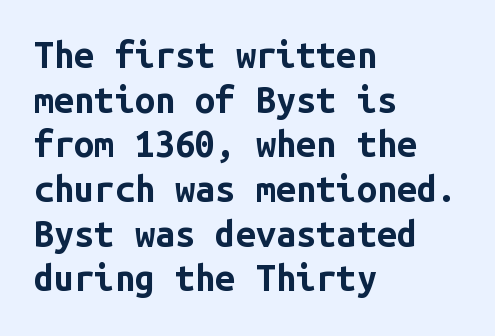
If you drew a ruler down the left edge, every line would touch it. Unmarked baselines from the first word to the last. A roman cut, with each character standing at attention. A full-strength bold gives these letters their thick strokes. Think of a typewriter: that constant character pitch is what you see here. Caption: standard tracking, unaltered.
